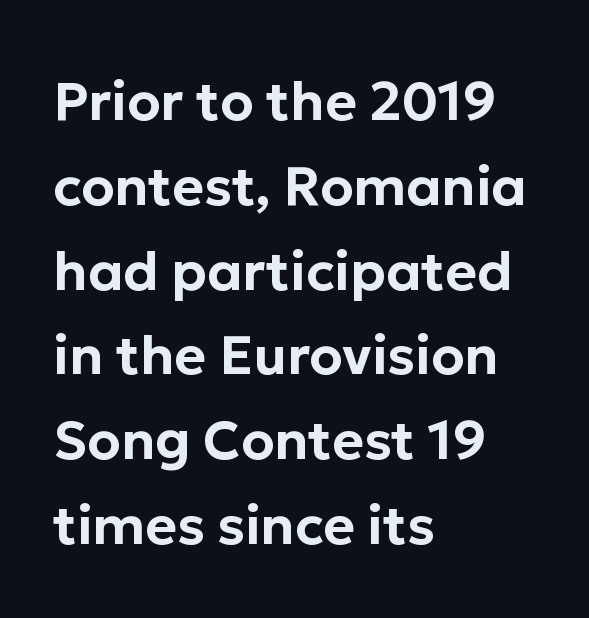
The image shows 54 px sans-serif type, upright; set left-aligned, normal line spacing (1.57x), normal letter spacing, not underlined; low stroke contrast and a medium x-height.
